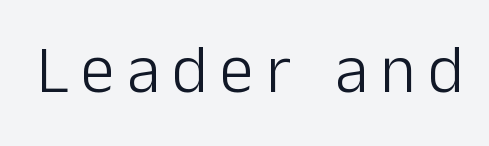
Q: Is the text bold? A: No.
Q: Is the text italic (slanted)? A: No, it is upright.
Q: Is the typeface a serif or a sans-serif typeface? A: Sans-serif.
Q: Is the text underlined? A: No.
Q: Width (condensed, normal, or wide)? A: Normal.
Q: Stroke contrast? A: Low.
Q: x-height? A: Medium.
Q: Monospaced? A: No.
